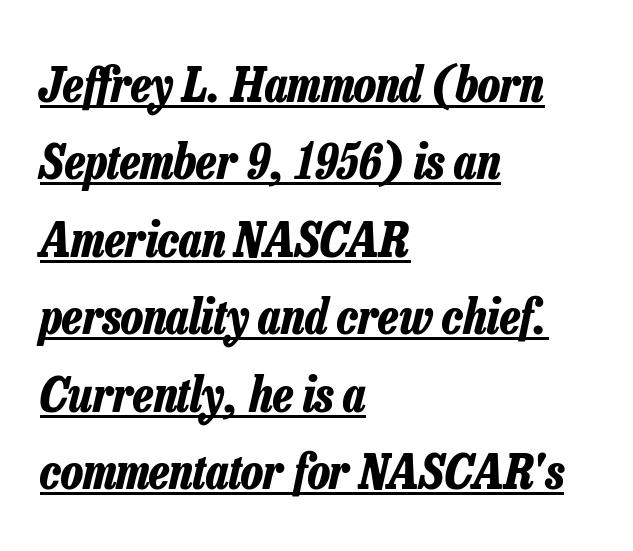
Q: Is the text bold? A: Yes.
Q: Is the text italic (slanted)? A: Yes, it leans right by about 13 degrees.
Q: Is the text underlined? A: Yes.
Q: How is the paragraph aligned? A: Left-aligned.
Q: Is the spacing between letters normal or unusually wide? A: Normal.
Q: Is the spacing between lines tight, normal or loose? A: Normal.
Q: Width (condensed, normal, or wide)? A: Condensed.
Q: Stroke contrast? A: Low.
Q: x-height? A: Medium.
Q: Monospaced? A: No.
